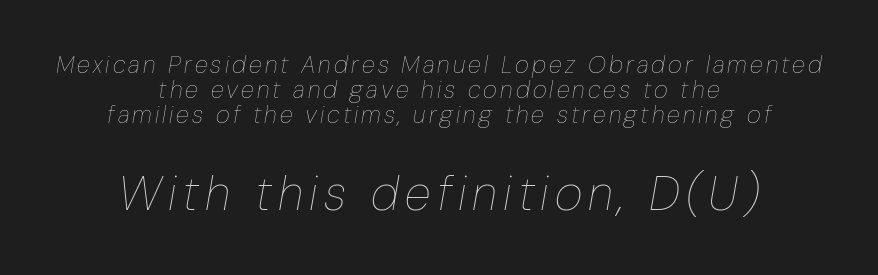
{"italic": "yes", "lean": "right", "slant_degrees": 10, "bold": "no", "weight": "thin", "width": "condensed", "stroke_contrast": "low", "x_height": "medium", "monospaced": "no", "underline": "no", "align": "center", "line_spacing": "tight", "line_spacing_ratio": 1.04, "larger_block": "second", "size_ratio": 2.0, "glyph_px": 48}
